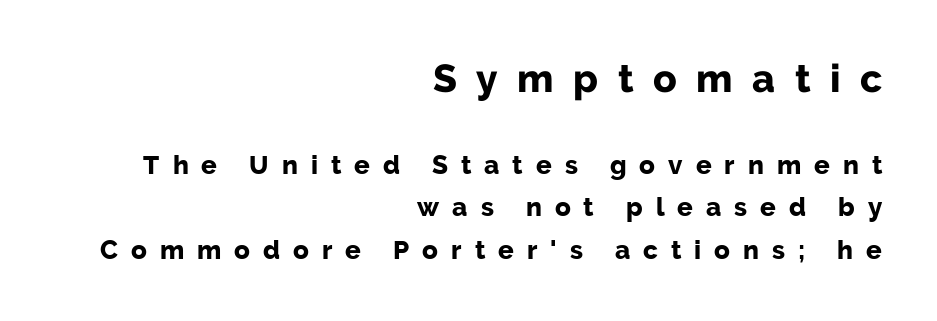
In terms of leading, this rendering sits right in the middle. If you squint, the top block still reads clearly — it's the larger of the two. What weight is shown? A full bold with thick strokes. The baseline area is clear. The face used here is a sans, in the tradition of grotesques and geometrics.
